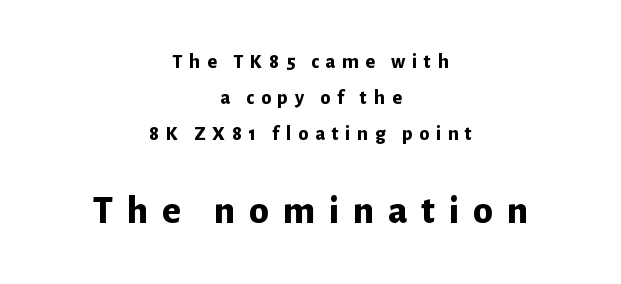
{"serif": "no", "italic": "no", "bold": "yes", "weight": "bold", "width": "normal", "stroke_contrast": "low", "x_height": "medium", "monospaced": "no", "underline": "no", "align": "center", "line_spacing_ratio": 1.79, "letter_spacing": "wide", "letter_spacing_em": 0.34, "larger_block": "second", "size_ratio": 2.0, "glyph_px": 40}
